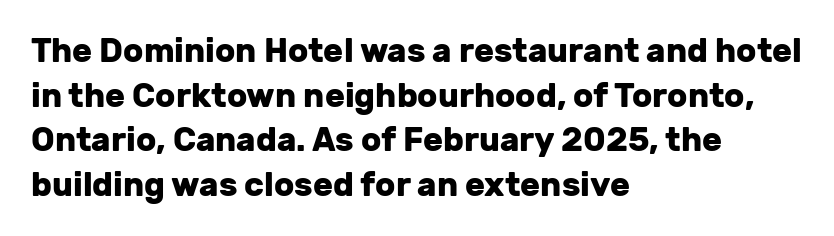
Q: Is the text bold? A: Yes.
Q: Is the text italic (slanted)? A: No, it is upright.
Q: Is the typeface a serif or a sans-serif typeface? A: Sans-serif.
Q: Is the text underlined? A: No.
Q: How is the paragraph aligned? A: Left-aligned.
Q: Is the spacing between letters normal or unusually wide? A: Normal.
Q: Is the spacing between lines tight, normal or loose? A: Normal.
Q: Width (condensed, normal, or wide)? A: Normal.
Q: Stroke contrast? A: Low.
Q: x-height? A: Medium.
Q: Monospaced? A: No.
